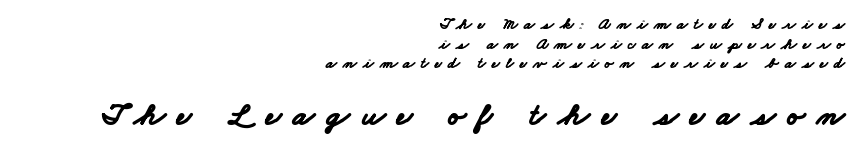
The image shows 32 px bold, wide sans-serif type; set right-aligned, line spacing 1.23x, unusually wide letter spacing (+0.38 em), not underlined; the second (bottom) block is 2.0x larger; low stroke contrast and a small x-height.
